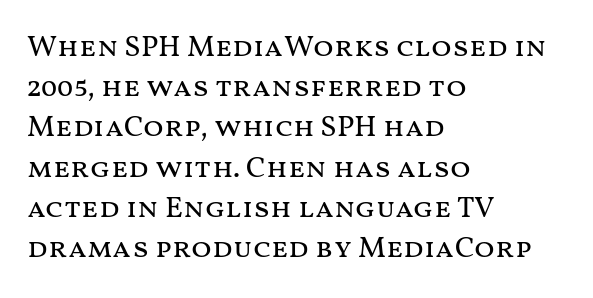
The rag falls on the right side of this text block. This sample has the flowing, uneven cadence of proportional lettering. Evenly set lines give the paragraph a standard silhouette. Underlining? Definitely not there. No letter is thick-stroked: the sample isn't bold. The specimen reads as upright at a glance.
